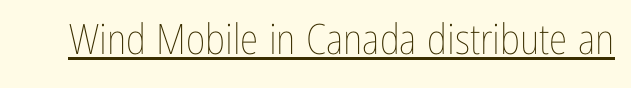
Q: Is the text bold? A: No.
Q: Is the text italic (slanted)? A: No, it is upright.
Q: Is the text underlined? A: Yes.
Q: Is the spacing between letters normal or unusually wide? A: Normal.
Q: Width (condensed, normal, or wide)? A: Condensed.
Q: Stroke contrast? A: Low.
Q: x-height? A: Medium.
Q: Monospaced? A: No.
